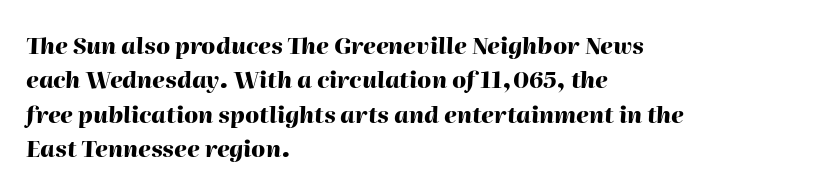
{"italic": "yes", "lean": "right", "slant_degrees": 2, "bold": "yes", "underline": "no", "align": "left", "line_spacing": "normal", "line_spacing_ratio": 1.49, "letter_spacing": "normal", "letter_spacing_em": 0.0, "glyph_px": 23}
